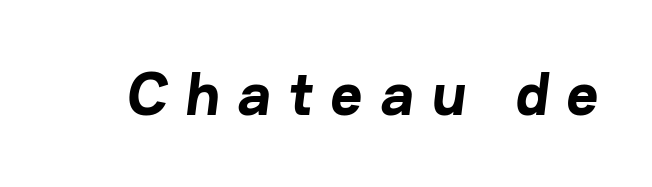
{"serif": "no", "bold": "yes", "weight": "bold", "width": "normal", "stroke_contrast": "low", "x_height": "medium", "monospaced": "no", "underline": "no", "letter_spacing": "wide", "letter_spacing_em": 0.29, "glyph_px": 61}
